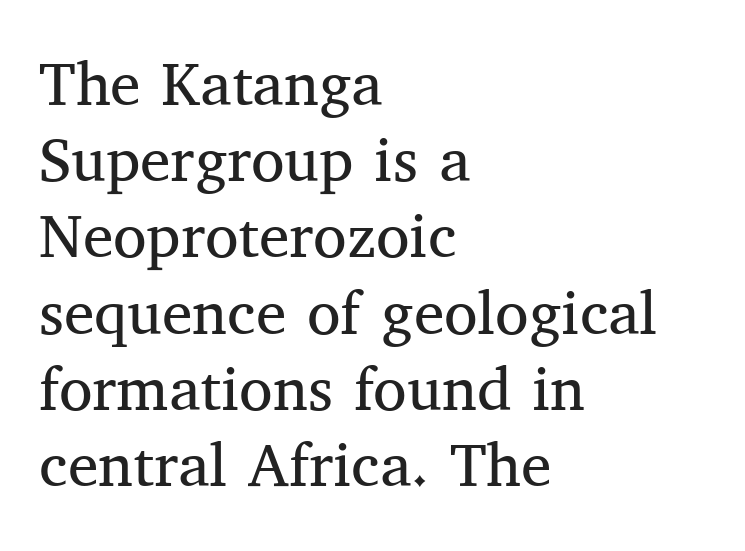
Q: Is the text bold? A: No.
Q: Is the text italic (slanted)? A: No, it is upright.
Q: Is the typeface a serif or a sans-serif typeface? A: Serif.
Q: Is the text underlined? A: No.
Q: How is the paragraph aligned? A: Left-aligned.
Q: Is the spacing between letters normal or unusually wide? A: Normal.
Q: Is the spacing between lines tight, normal or loose? A: Normal.
Q: Width (condensed, normal, or wide)? A: Normal.
Q: Stroke contrast? A: Medium.
Q: x-height? A: Medium.
Q: Monospaced? A: No.
